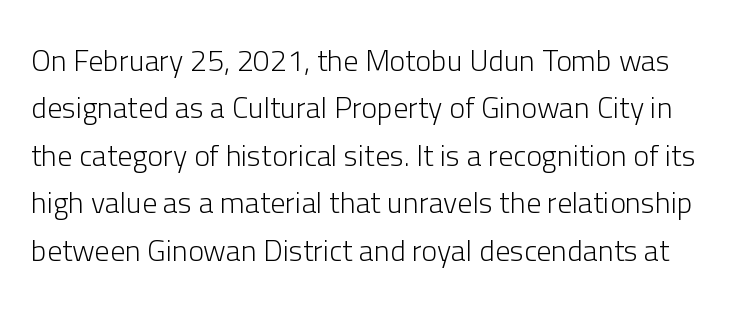
{"serif": "no", "italic": "no", "bold": "no", "weight": "light", "width": "normal", "stroke_contrast": "low", "x_height": "medium", "monospaced": "no", "underline": "no", "line_spacing": "normal", "line_spacing_ratio": 1.58, "letter_spacing": "normal", "letter_spacing_em": 0.0, "glyph_px": 30}
